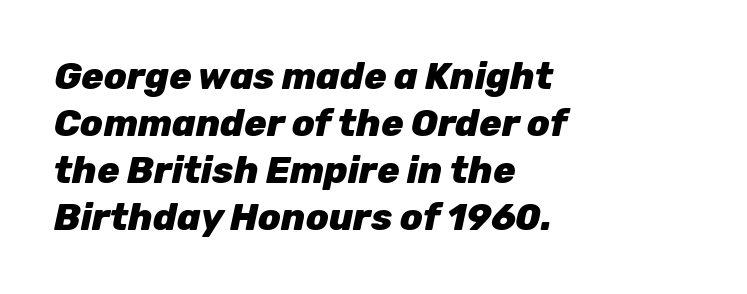
{"italic": "yes", "lean": "right", "slant_degrees": 12, "bold": "yes", "weight": "heavy", "width": "normal", "stroke_contrast": "low", "x_height": "medium", "monospaced": "no", "underline": "no", "align": "left", "line_spacing": "normal", "line_spacing_ratio": 1.27, "letter_spacing": "normal", "letter_spacing_em": 0.0, "glyph_px": 37}
